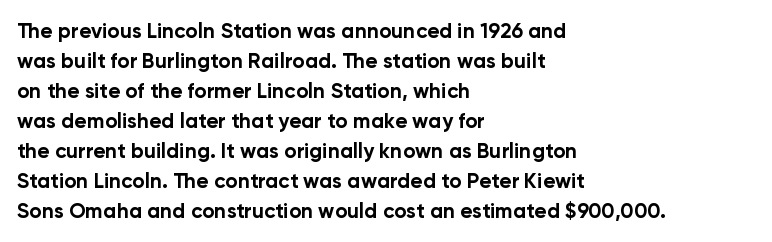
{"italic": "no", "bold": "yes", "underline": "no", "align": "left", "line_spacing": "normal", "line_spacing_ratio": 1.43, "letter_spacing": "normal", "letter_spacing_em": 0.0, "glyph_px": 21}
